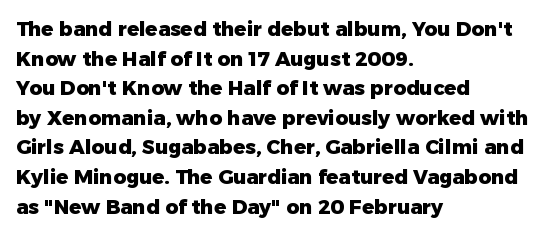
The rendering uses a bold face; every stroke is thick and dark. Compared with a centered layout, this one pins lines to the left instead. Underline: absent. In terms of letterspacing, this is plain default setting. Italic: no, the glyphs are upright roman. How would I describe the line gaps? Plain and ordinary.
